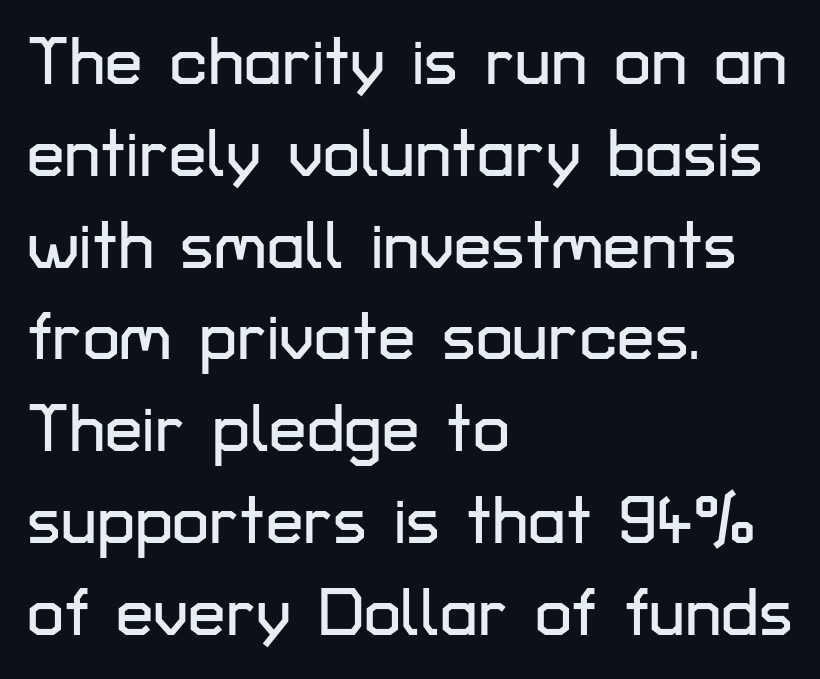
The area under the type is left untouched. The font's upright variant was chosen for this text. The lines in this sample share a left origin and differ only in where they stop. The type is set solid horizontally, with unmodified tracking.
